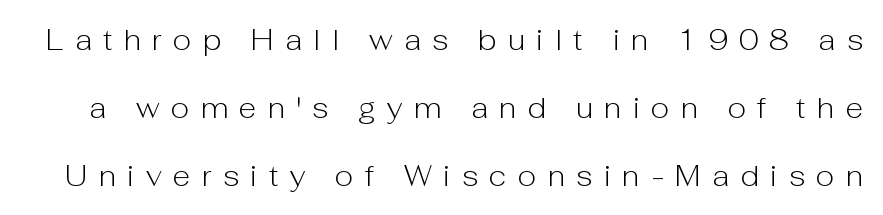
{"serif": "no", "italic": "no", "bold": "no", "weight": "light", "width": "normal", "stroke_contrast": "low", "x_height": "medium", "monospaced": "no", "underline": "no", "line_spacing": "loose", "line_spacing_ratio": 2.34, "letter_spacing": "wide", "letter_spacing_em": 0.39, "glyph_px": 29}
